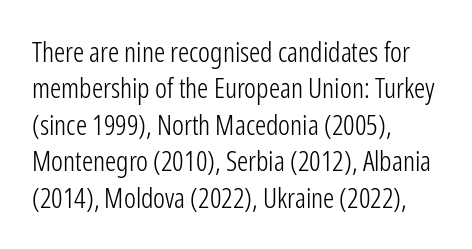
The image shows 28 px light, condensed sans-serif type, upright; set left-aligned, normal line spacing (1.3x), normal letter spacing, not underlined; low stroke contrast and a medium x-height.
